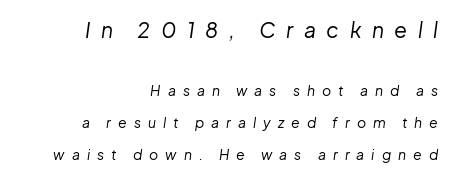
{"italic": "yes", "lean": "right", "slant_degrees": 8, "bold": "no", "underline": "no", "align": "right", "line_spacing": "loose", "line_spacing_ratio": 2.28, "letter_spacing": "wide", "letter_spacing_em": 0.5, "larger_block": "first", "size_ratio": 1.5, "glyph_px": 21}
